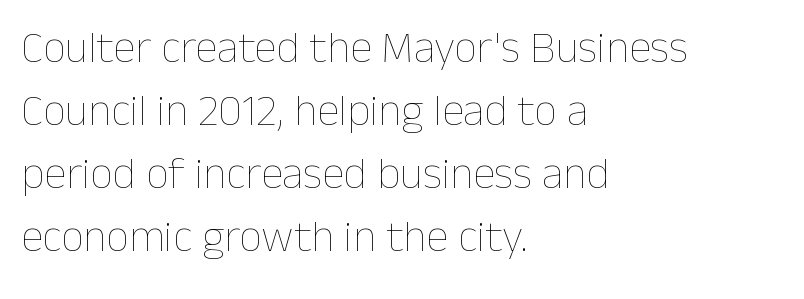
Q: Is the text bold? A: No.
Q: Is the text italic (slanted)? A: No, it is upright.
Q: Is the text underlined? A: No.
Q: How is the paragraph aligned? A: Left-aligned.
Q: Is the spacing between letters normal or unusually wide? A: Normal.
Q: Is the spacing between lines tight, normal or loose? A: Normal.
Q: Width (condensed, normal, or wide)? A: Normal.
Q: Stroke contrast? A: Low.
Q: x-height? A: Medium.
Q: Monospaced? A: No.
